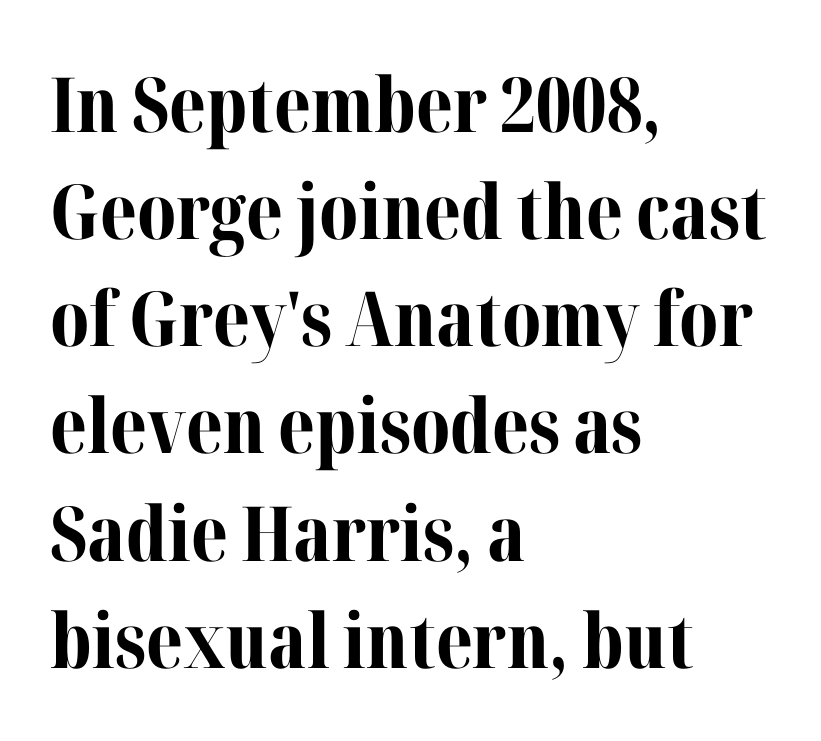
Regarding serifs, this sample has them. Is this a fixed-width face? No — the glyphs have proportional, varying widths. Each line starts at the same left margin while the right side varies. Letters rest on an invisible, unmarked baseline. The type sits square on the baseline with zero lean. I'd describe the lettering as bold — thick and assertive.
